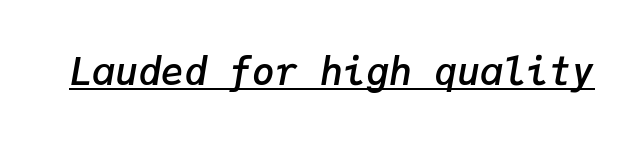
Bold? Not quite — semibold, heavier than regular but stopping short. The axis of the letterforms is tilted away from vertical. There is no visible air inserted between adjacent glyphs. Notice how a bar underscores the lettering throughout. Note the uniform advance width — an 'i' takes as much space as an 'm'.
